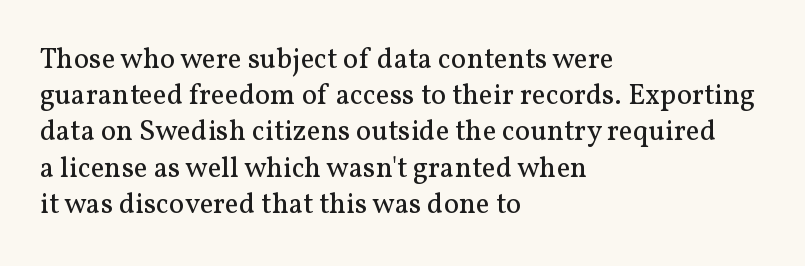
The image shows 29 px regular-weight serif type, upright; set left-aligned, normal line spacing (1.25x), normal letter spacing, not underlined; medium stroke contrast and a medium x-height.
